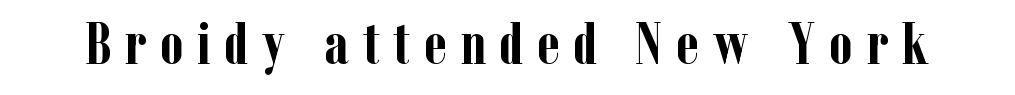
The image shows 59 px semibold, condensed serif type, upright; set unusually wide letter spacing (+0.23 em), not underlined; low stroke contrast and a medium x-height.
